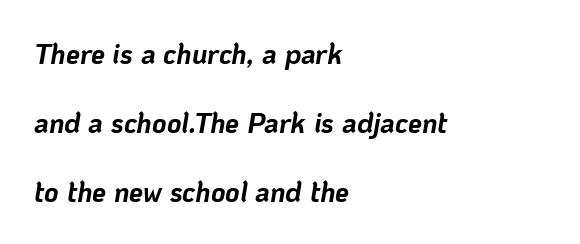
Q: Is the text bold? A: Yes.
Q: Is the text italic (slanted)? A: Yes, it leans right by about 10 degrees.
Q: Is the text underlined? A: No.
Q: How is the paragraph aligned? A: Left-aligned.
Q: Is the spacing between letters normal or unusually wide? A: Normal.
Q: Is the spacing between lines tight, normal or loose? A: Loose.
Q: Width (condensed, normal, or wide)? A: Normal.
Q: Stroke contrast? A: Low.
Q: x-height? A: Medium.
Q: Monospaced? A: No.
